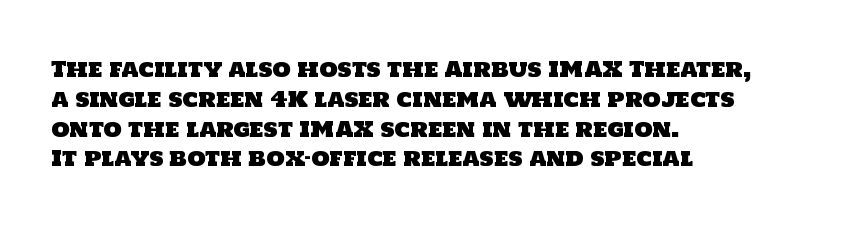
The image shows 21 px text type; set left-aligned, normal line spacing (1.42x), normal letter spacing, not underlined.
